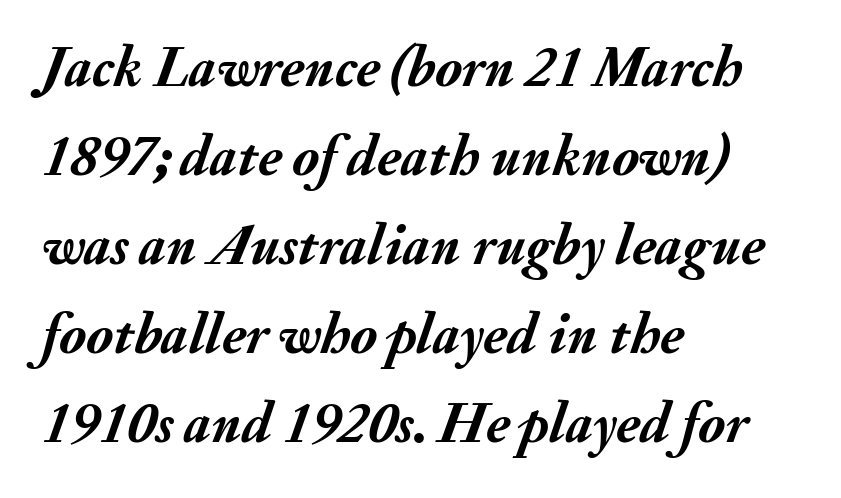
Words appear dense and cohesive because spacing is normal. The specimen reads as italic at a glance. Here the designer chose a conventional face with non-uniform glyph widths. Summary of weight: heavy, a full bold. The space beneath each line is pristine and unruled. In CSS terms this would be text-align: left.
